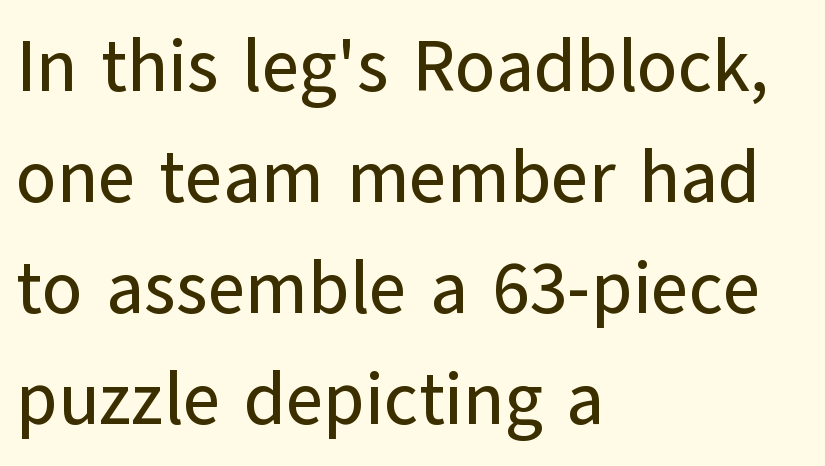
The image shows 73 px sans-serif type, upright; set left-aligned, normal line spacing (1.52x), normal letter spacing, not underlined; low stroke contrast and a medium x-height.
